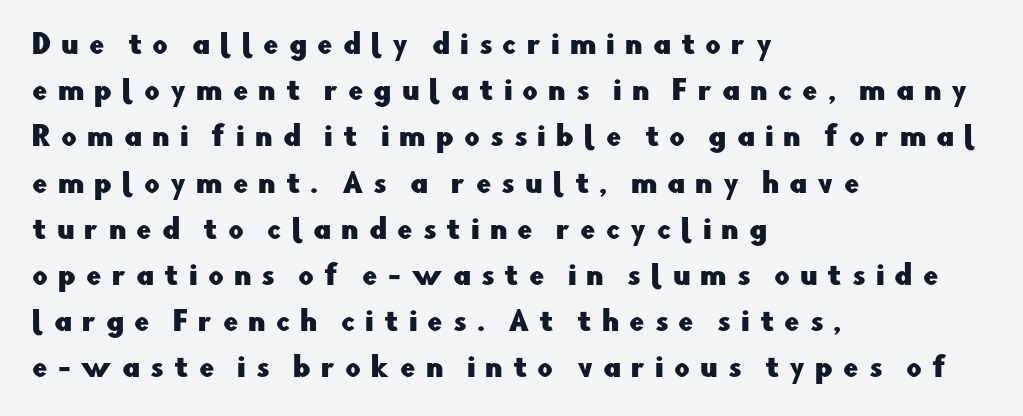
{"italic": "no", "underline": "no", "align": "left", "line_spacing_ratio": 1.71, "letter_spacing": "wide", "letter_spacing_em": 0.37, "glyph_px": 27}
